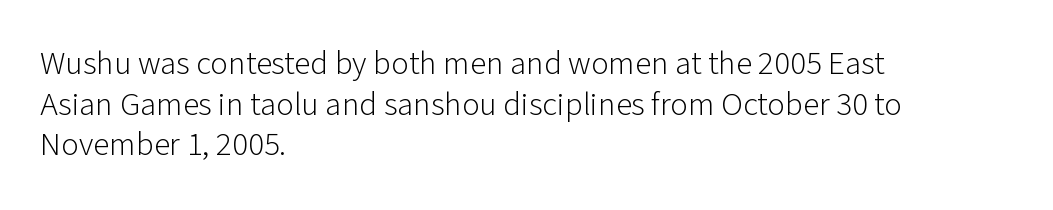
Check where the strokes stop: nothing finishes them off — pure sans. A quiet, ordinary-to-light weight characterises the typeface. If you drew a line through each stem, it would be perfectly vertical. These lines keep a tight, regular rhythm from letter to letter. Spacing verdict: proportional, widths tailored to each character.
